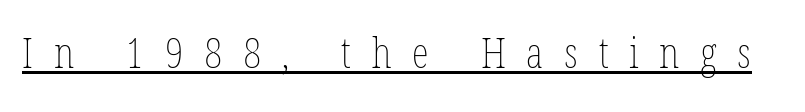
The rendering uses natural spacing where letterforms have individual widths. This sample uses expanded letter spacing, leaving extra air between glyphs. The strokes are not fattened; the text isn't bold. Designer's note — italics off, roman on. Underlined type.
